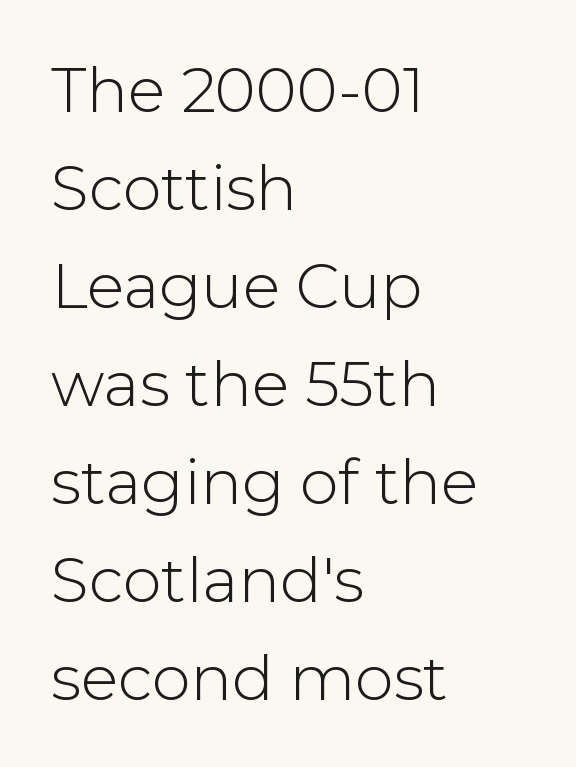
The type is set solid horizontally, with unmodified tracking. These lines sit exactly where default settings would place them. The space directly below the letters is spotless. A roman cut, with each character standing at attention. Weight: not bold — regular or lighter. Spacing verdict: proportional, widths tailored to each character.
